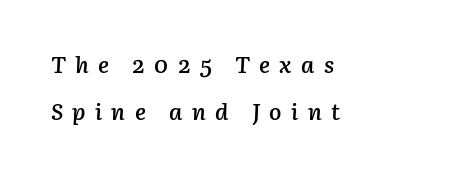
The image shows 23 px text type, italic (leaning right); set left-aligned, loose line spacing (2.03x), unusually wide letter spacing (+0.41 em), not underlined.
